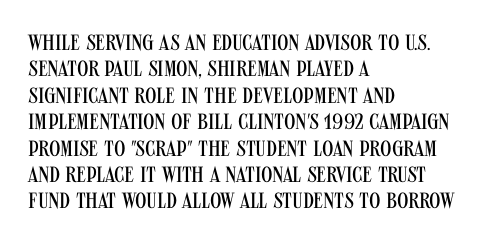
The image shows 22 px text type, upright; set left-aligned, line spacing 1.2x, normal letter spacing, not underlined.
